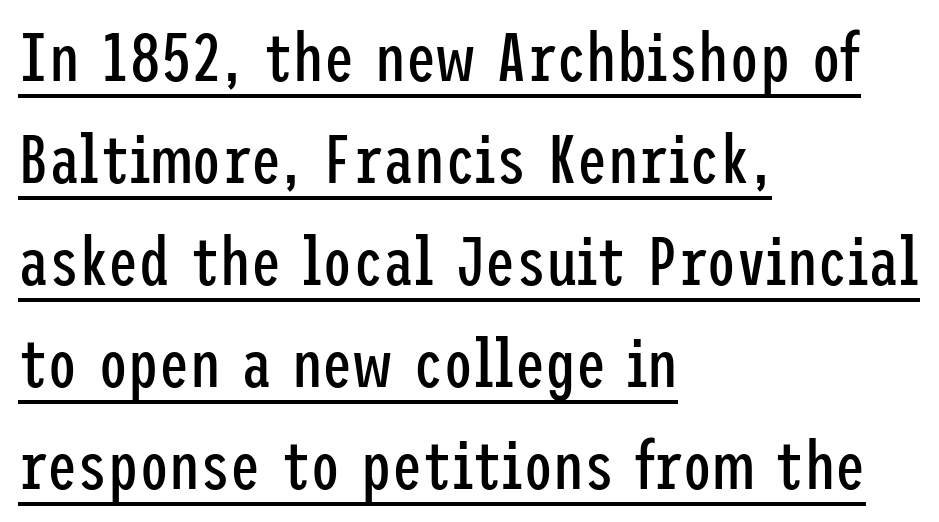
{"serif": "no", "italic": "no", "bold": "no", "weight": "regular", "width": "condensed", "stroke_contrast": "low", "x_height": "medium", "underline": "yes", "align": "left", "line_spacing": "normal", "line_spacing_ratio": 1.5, "letter_spacing": "normal", "letter_spacing_em": 0.0, "glyph_px": 68}
